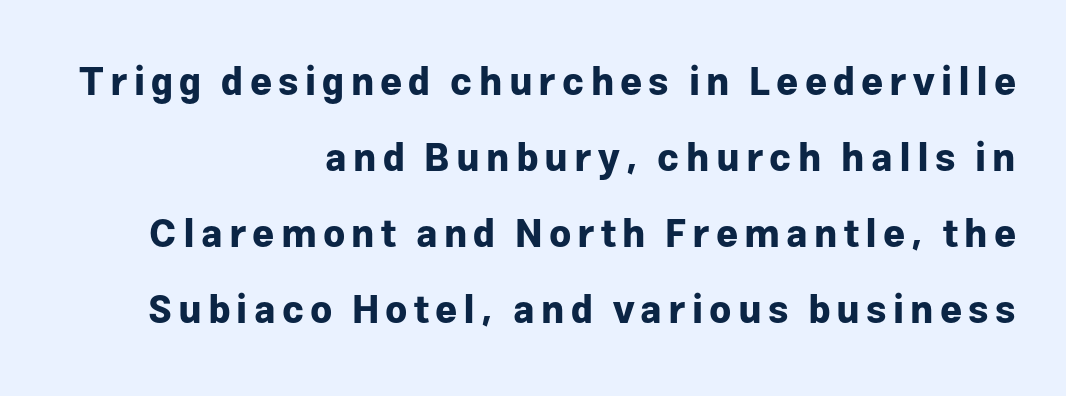
Posture: vertical. Weight: bold. The vertical gap from one line to the next is large. Unmarked baselines from the first word to the last. Does the type have serifs? No, each stem ends abruptly.
